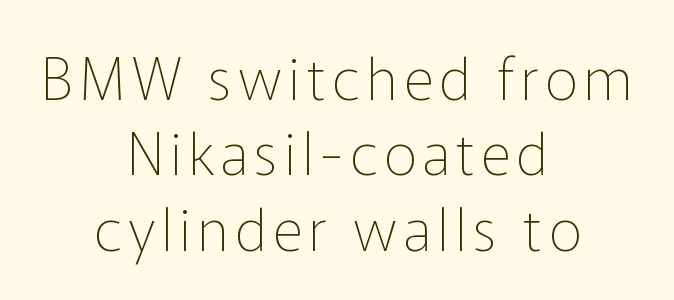
The image shows 58 px thin sans-serif type, upright; set centered, normal line spacing (1.3x), not underlined; low stroke contrast and a medium x-height.
